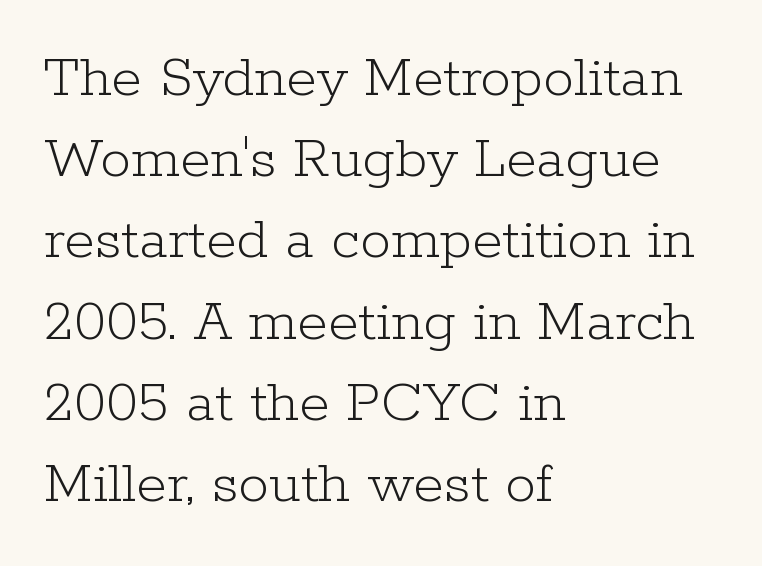
A roman cut, with each character standing at attention. Vertical spacing — default. Horizontally, the lines are justified to the leading edge only. The rendering shows small feet on the letterforms — a serif design.
